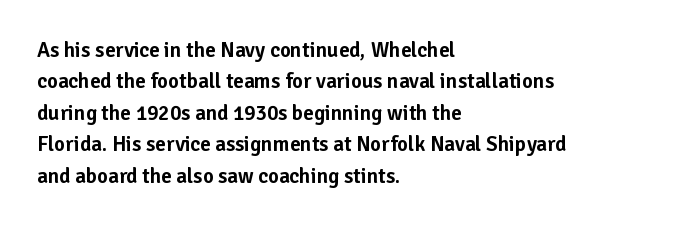
Q: Is the text italic (slanted)? A: No, it is upright.
Q: Is the text underlined? A: No.
Q: How is the paragraph aligned? A: Left-aligned.
Q: Is the spacing between letters normal or unusually wide? A: Normal.
Q: Is the spacing between lines tight, normal or loose? A: Normal.
